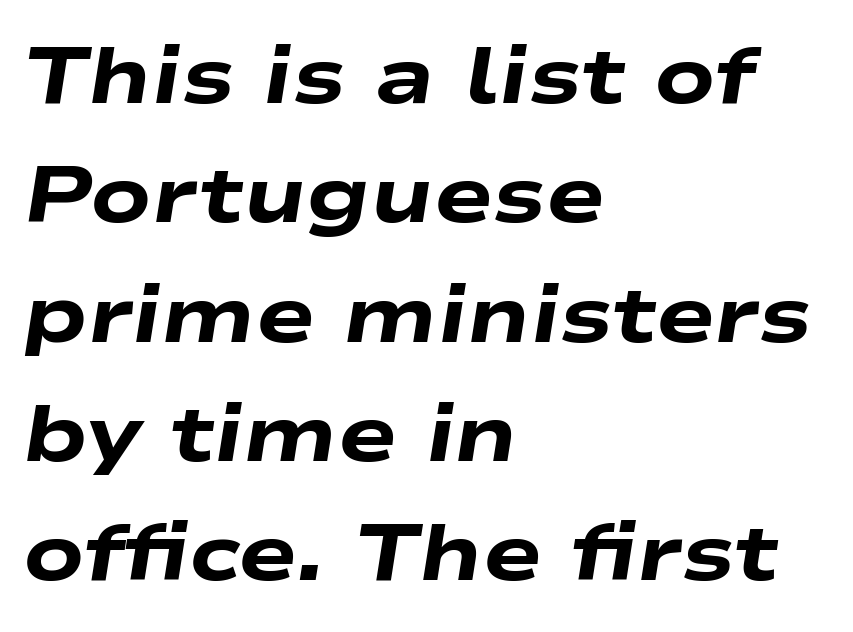
The image shows 79 px heavy, wide type, italic (leaning right); set left-aligned, normal line spacing (1.51x), normal letter spacing, not underlined; low stroke contrast and a medium x-height.
